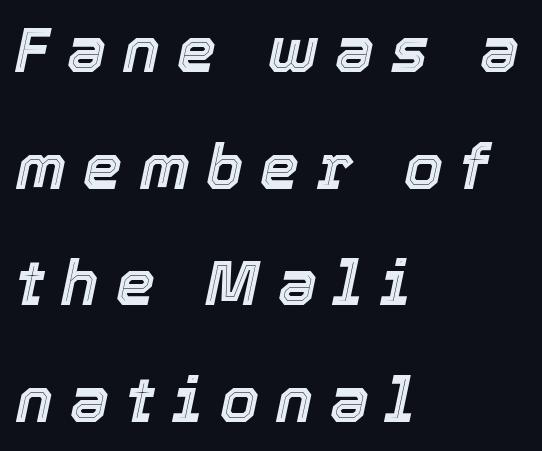
{"italic": "yes", "lean": "right", "slant_degrees": 12, "width": "normal", "x_height": "medium", "monospaced": "no", "underline": "no", "align": "left", "line_spacing_ratio": 1.88, "letter_spacing": "wide", "letter_spacing_em": 0.28, "glyph_px": 62}
